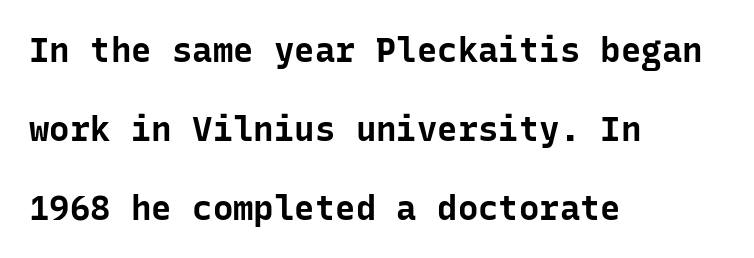
Q: Is the text bold? A: Yes.
Q: Is the text italic (slanted)? A: No, it is upright.
Q: Is the typeface a serif or a sans-serif typeface? A: Sans-serif.
Q: Is the text underlined? A: No.
Q: How is the paragraph aligned? A: Left-aligned.
Q: Is the spacing between letters normal or unusually wide? A: Normal.
Q: Is the spacing between lines tight, normal or loose? A: Loose.
Q: Width (condensed, normal, or wide)? A: Normal.
Q: Stroke contrast? A: Low.
Q: x-height? A: Medium.
Q: Monospaced? A: Yes.
